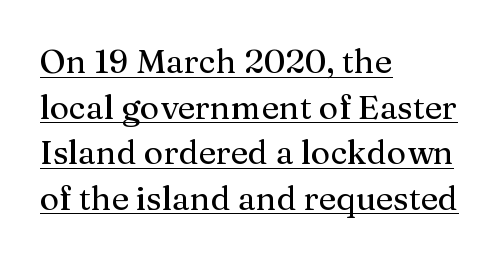
Q: Is the text italic (slanted)? A: No, it is upright.
Q: Is the typeface a serif or a sans-serif typeface? A: Serif.
Q: Is the text underlined? A: Yes.
Q: How is the paragraph aligned? A: Left-aligned.
Q: Is the spacing between letters normal or unusually wide? A: Normal.
Q: Is the spacing between lines tight, normal or loose? A: Normal.
Q: Width (condensed, normal, or wide)? A: Normal.
Q: Stroke contrast? A: Medium.
Q: x-height? A: Medium.
Q: Monospaced? A: No.
